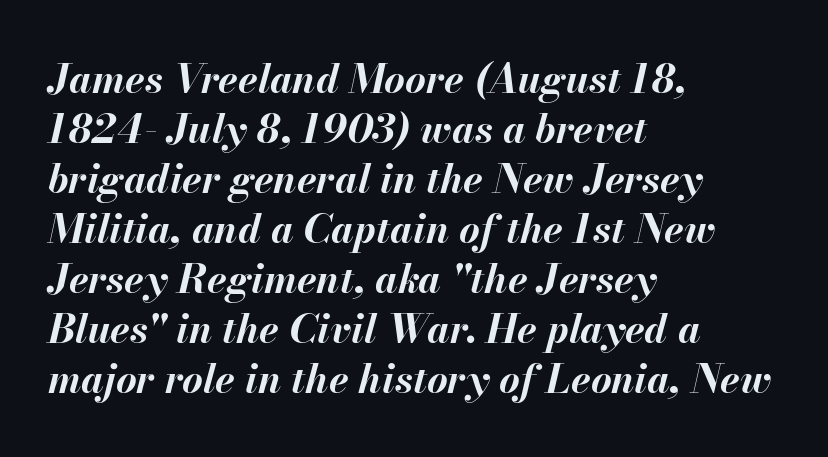
{"italic": "yes", "lean": "right", "slant_degrees": 13, "bold": "yes", "weight": "bold", "width": "normal", "stroke_contrast": "medium", "x_height": "small", "monospaced": "no", "underline": "no", "align": "left", "line_spacing": "normal", "line_spacing_ratio": 1.25, "letter_spacing": "normal", "letter_spacing_em": 0.0, "glyph_px": 40}
